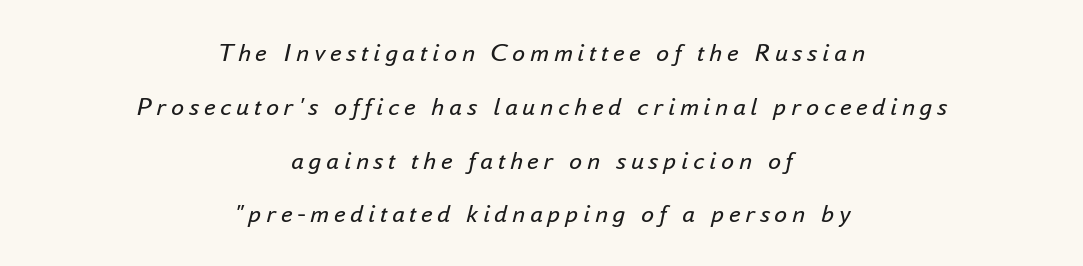
{"italic": "yes", "lean": "right", "slant_degrees": 16, "bold": "no", "underline": "no", "align": "center", "line_spacing": "loose", "line_spacing_ratio": 2.07, "glyph_px": 26}
